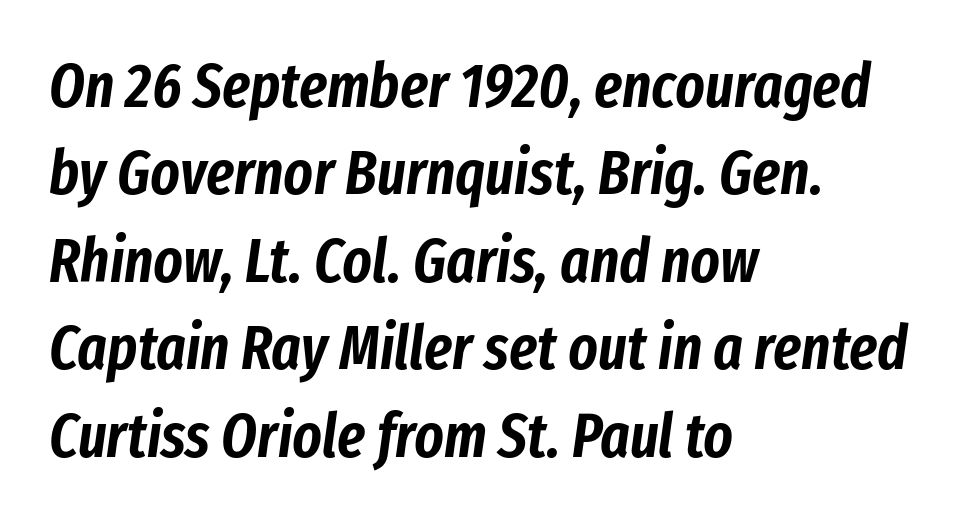
This rendering features lettering with no underline. Spacing between characters is what you'd get straight out of the box. Does the lettering tilt? It does — this is italic. The compositor pushed each line to the left boundary.
